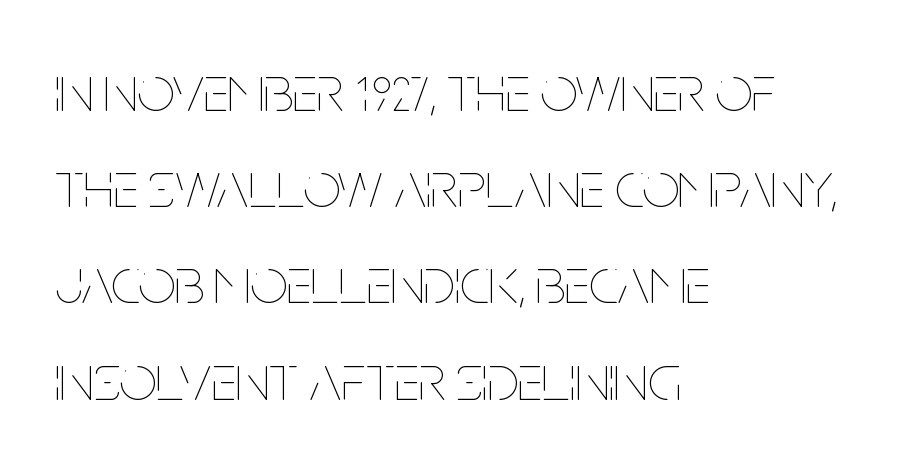
{"italic": "no", "bold": "no", "weight": "thin", "width": "condensed", "stroke_contrast": "low", "x_height": "large", "monospaced": "no", "underline": "no", "align": "left", "line_spacing": "normal", "line_spacing_ratio": 1.48, "letter_spacing": "normal", "letter_spacing_em": 0.0, "glyph_px": 65}
